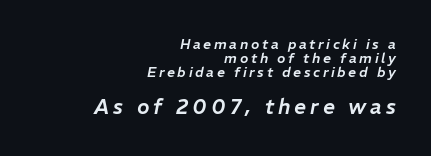
The image shows 21 px text type, italic (leaning right); set right-aligned, tight line spacing (0.99x), not underlined; the second (bottom) block is 1.5x larger.
